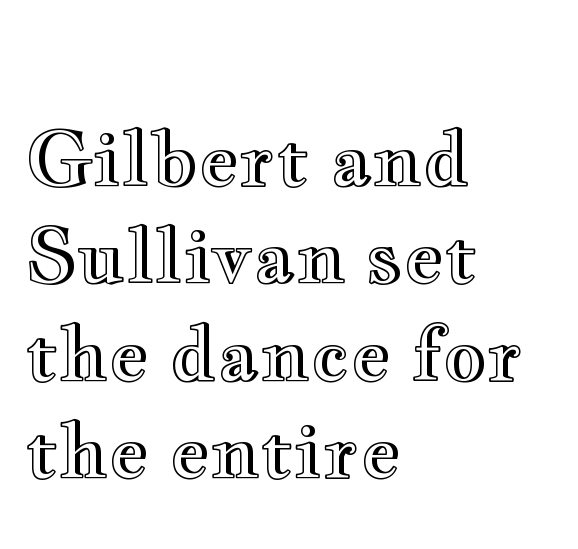
Q: Is the text italic (slanted)? A: No, it is upright.
Q: Is the text underlined? A: No.
Q: How is the paragraph aligned? A: Left-aligned.
Q: Is the spacing between letters normal or unusually wide? A: Normal.
Q: Is the spacing between lines tight, normal or loose? A: Normal.
Q: Width (condensed, normal, or wide)? A: Wide.
Q: x-height? A: Small.
Q: Monospaced? A: No.
